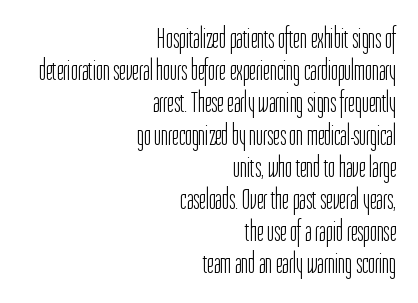
The image shows 29 px light, condensed sans-serif type, upright; set right-aligned, tight line spacing (1.11x), normal letter spacing, not underlined; low stroke contrast and a medium x-height.
